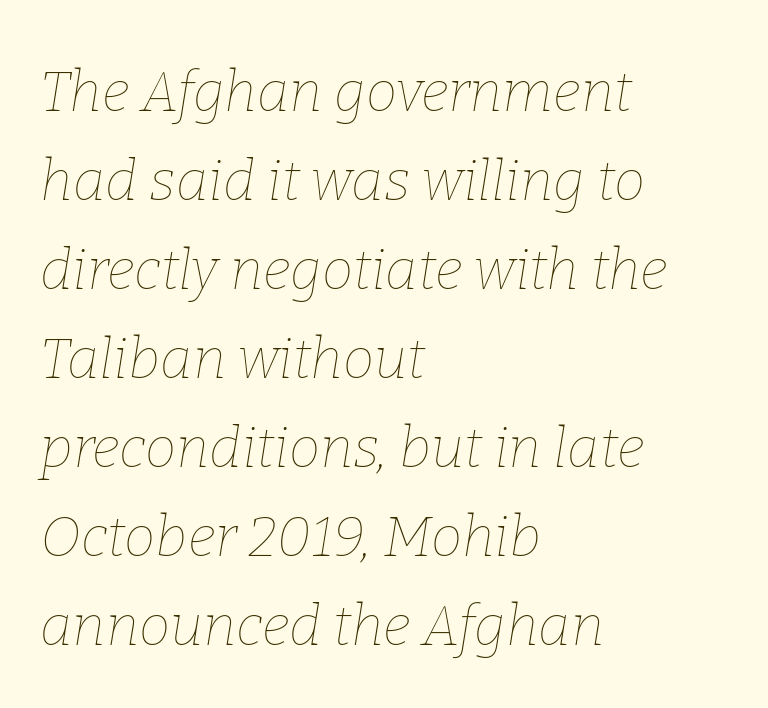
Q: Is the text bold? A: No.
Q: Is the text italic (slanted)? A: Yes, it leans right by about 9 degrees.
Q: Is the text underlined? A: No.
Q: How is the paragraph aligned? A: Left-aligned.
Q: Is the spacing between letters normal or unusually wide? A: Normal.
Q: Is the spacing between lines tight, normal or loose? A: Normal.
Q: Width (condensed, normal, or wide)? A: Normal.
Q: Stroke contrast? A: Low.
Q: x-height? A: Medium.
Q: Monospaced? A: No.
